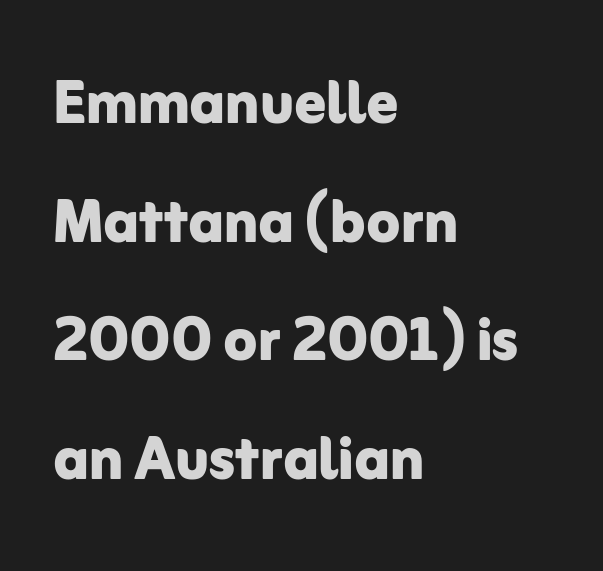
The image shows 77 px bold sans-serif type, upright; set left-aligned, normal line spacing (1.54x), normal letter spacing, not underlined; low stroke contrast and a medium x-height.
